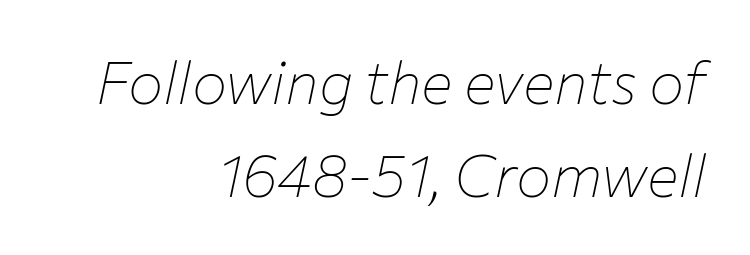
{"italic": "yes", "lean": "right", "slant_degrees": 12, "bold": "no", "weight": "thin", "width": "normal", "stroke_contrast": "low", "x_height": "medium", "monospaced": "no", "underline": "no", "align": "right", "line_spacing": "normal", "line_spacing_ratio": 1.58, "letter_spacing": "normal", "letter_spacing_em": 0.0, "glyph_px": 59}
